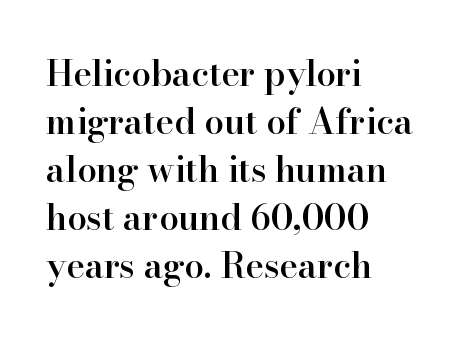
The space beneath each line is pristine and unruled. Nothing unusual about the tracking: characters are spaced as the font intends. Is this a sans? No — the strokes have serifs. These lines were composed using upright roman letters. Line spacing here is normal.
